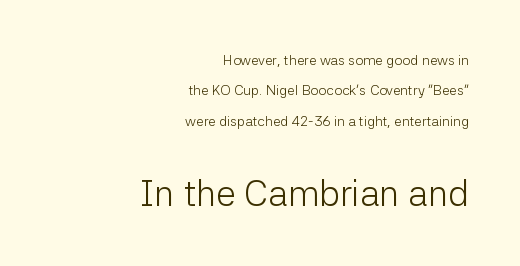
{"serif": "no", "italic": "no", "bold": "no", "weight": "light", "width": "normal", "stroke_contrast": "low", "x_height": "medium", "monospaced": "no", "underline": "no", "align": "right", "line_spacing": "loose", "line_spacing_ratio": 2.17, "letter_spacing": "normal", "letter_spacing_em": 0.0, "larger_block": "second", "size_ratio": 2.57, "glyph_px": 36}
